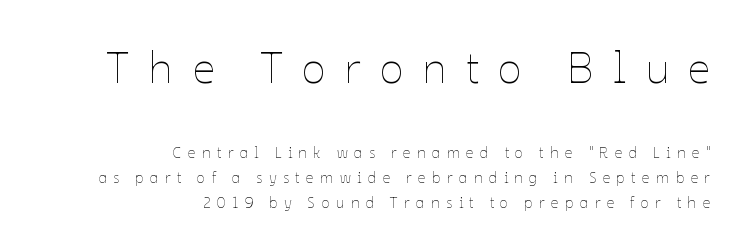
Q: Is the text bold? A: No.
Q: Is the text italic (slanted)? A: No, it is upright.
Q: Is the text underlined? A: No.
Q: How is the paragraph aligned? A: Right-aligned.
Q: Is the spacing between letters normal or unusually wide? A: Unusually wide.
Q: Is the spacing between lines tight, normal or loose? A: Normal.
Q: Which block of text is set in a larger size, the first (top) or the second (bottom)? A: The first (top) one.
Q: Width (condensed, normal, or wide)? A: Normal.
Q: Stroke contrast? A: Low.
Q: x-height? A: Medium.
Q: Monospaced? A: No.
